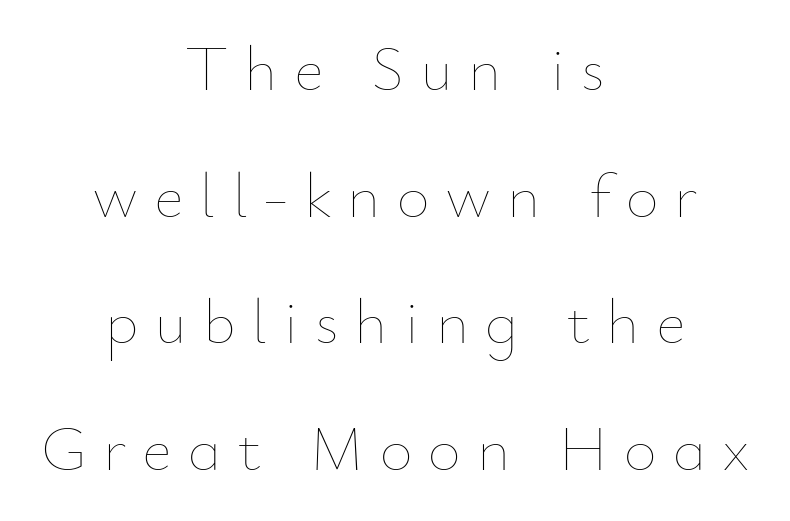
Q: Is the text bold? A: No.
Q: Is the text italic (slanted)? A: No, it is upright.
Q: Is the text underlined? A: No.
Q: How is the paragraph aligned? A: Centered.
Q: Is the spacing between letters normal or unusually wide? A: Unusually wide.
Q: Is the spacing between lines tight, normal or loose? A: Loose.
Q: Width (condensed, normal, or wide)? A: Normal.
Q: Stroke contrast? A: Low.
Q: x-height? A: Small.
Q: Monospaced? A: No.
